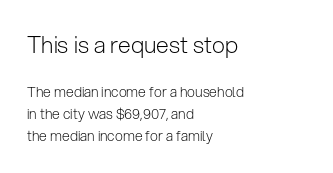
The image shows 23 px text type, upright; set left-aligned, normal line spacing (1.56x), normal letter spacing, not underlined; the first (top) block is 1.64x larger.
